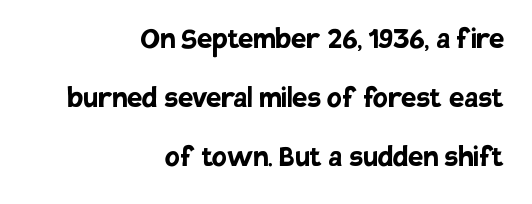
Q: Is the text bold? A: Yes.
Q: Is the text italic (slanted)? A: No, it is upright.
Q: Is the typeface a serif or a sans-serif typeface? A: Sans-serif.
Q: Is the text underlined? A: No.
Q: How is the paragraph aligned? A: Right-aligned.
Q: Is the spacing between letters normal or unusually wide? A: Normal.
Q: Width (condensed, normal, or wide)? A: Normal.
Q: Stroke contrast? A: Low.
Q: x-height? A: Large.
Q: Monospaced? A: No.
